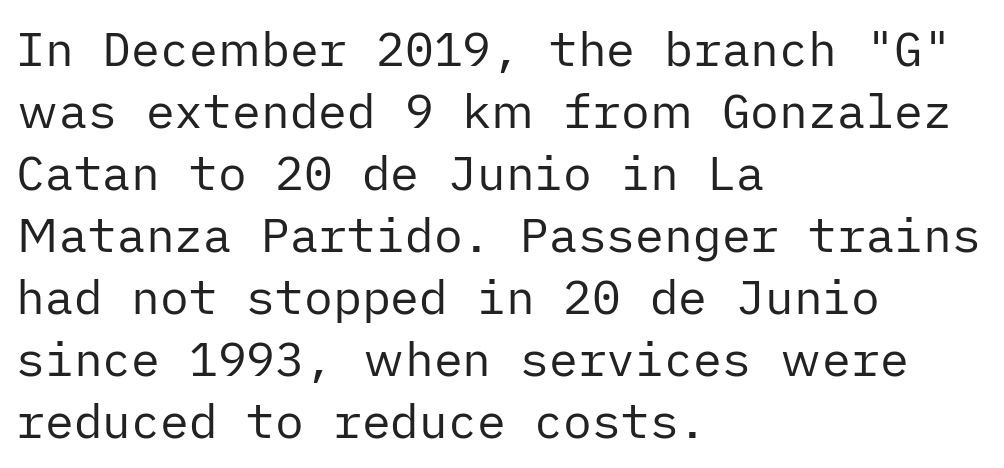
{"serif": "no", "italic": "no", "bold": "no", "weight": "regular", "width": "normal", "stroke_contrast": "low", "x_height": "medium", "underline": "no", "align": "left", "line_spacing": "normal", "line_spacing_ratio": 1.29, "letter_spacing": "normal", "letter_spacing_em": 0.0, "glyph_px": 48}
